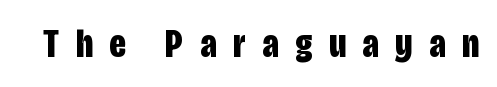
{"serif": "no", "italic": "no", "bold": "yes", "weight": "bold", "width": "condensed", "stroke_contrast": "low", "x_height": "large", "monospaced": "no", "underline": "no", "letter_spacing": "wide", "letter_spacing_em": 0.41, "glyph_px": 41}
